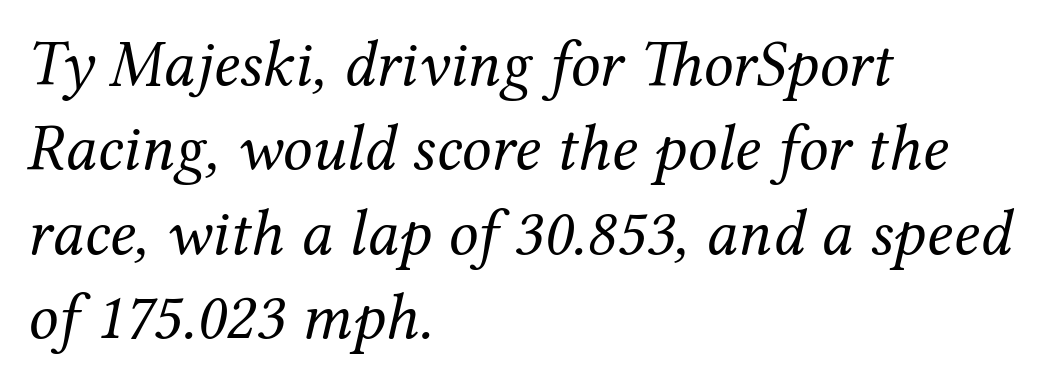
Q: Is the text bold? A: No.
Q: Is the text italic (slanted)? A: Yes, it leans right by about 12 degrees.
Q: Is the typeface a serif or a sans-serif typeface? A: Serif.
Q: Is the text underlined? A: No.
Q: How is the paragraph aligned? A: Left-aligned.
Q: Is the spacing between letters normal or unusually wide? A: Normal.
Q: Is the spacing between lines tight, normal or loose? A: Normal.
Q: Width (condensed, normal, or wide)? A: Normal.
Q: Stroke contrast? A: Medium.
Q: x-height? A: Medium.
Q: Monospaced? A: No.
